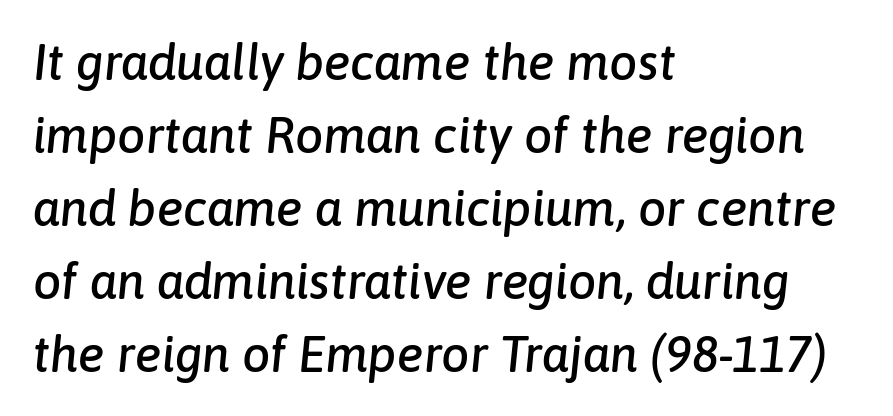
{"italic": "yes", "lean": "right", "slant_degrees": 6, "width": "normal", "stroke_contrast": "low", "x_height": "medium", "monospaced": "no", "underline": "no", "align": "left", "line_spacing": "normal", "line_spacing_ratio": 1.46, "letter_spacing": "normal", "letter_spacing_em": 0.0, "glyph_px": 50}
